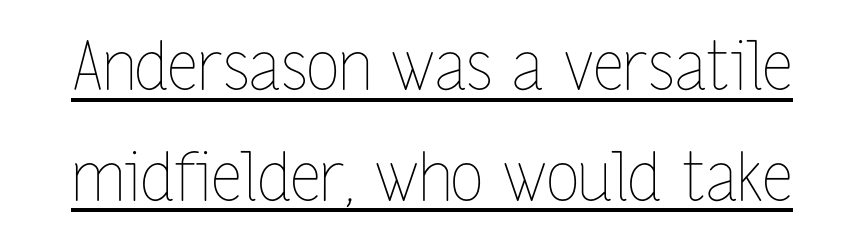
In designer terms, the underline attribute is active on this setting. Counters stay open thanks to moderate or lighter strokes. Default kerning and tracking; the words read as compact shapes. Character widths vary here, with narrow letters taking less room than wide ones.
